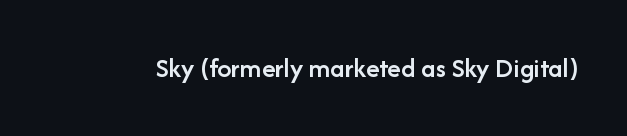
The image shows 28 px semibold sans-serif type, upright; set normal letter spacing, not underlined; low stroke contrast and a medium x-height.
